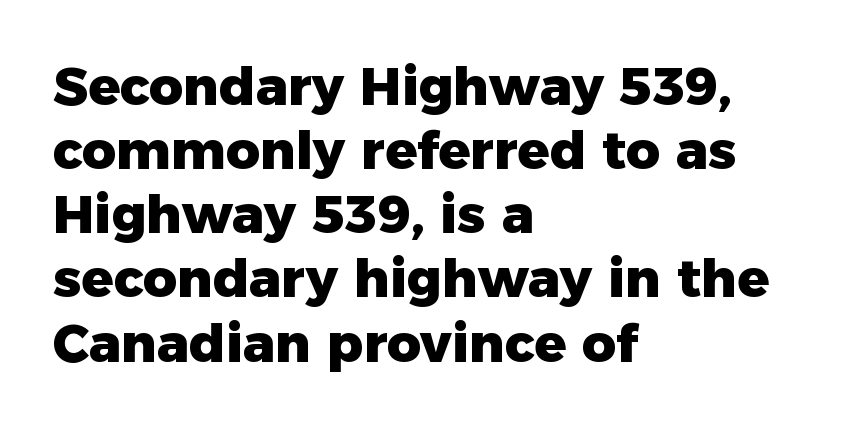
It's the straight-up-and-down kind of type. Strokes here are thick enough to call this a true bold. Typographically, this falls in the sans-serif category. Spacing verdict: proportional, widths tailored to each character. The specimen omits any rule beneath the text block's lines. The rag falls on the right side of this text block.
